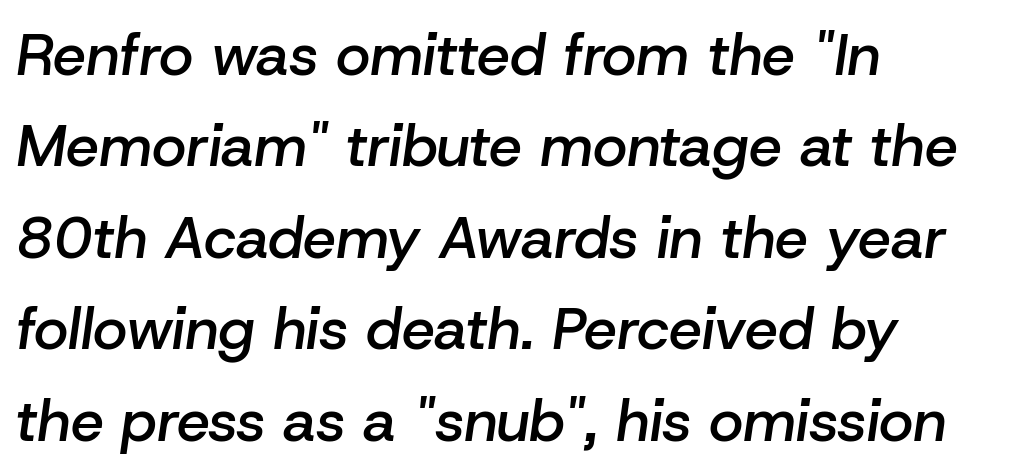
The image shows 59 px semibold type, italic (leaning right); set left-aligned, normal line spacing (1.55x), normal letter spacing, not underlined; low stroke contrast and a medium x-height.
